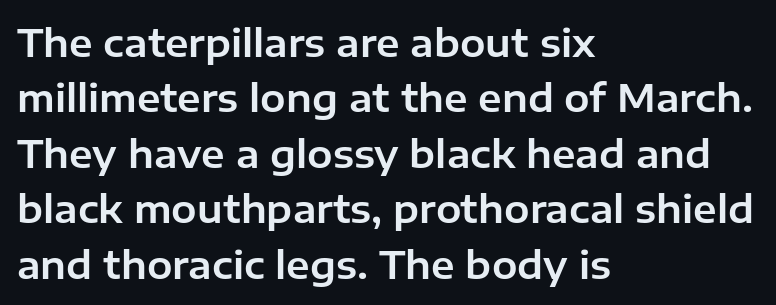
Q: Is the text italic (slanted)? A: No, it is upright.
Q: Is the typeface a serif or a sans-serif typeface? A: Sans-serif.
Q: Is the text underlined? A: No.
Q: How is the paragraph aligned? A: Left-aligned.
Q: Is the spacing between letters normal or unusually wide? A: Normal.
Q: Is the spacing between lines tight, normal or loose? A: Normal.
Q: Width (condensed, normal, or wide)? A: Normal.
Q: Stroke contrast? A: Low.
Q: x-height? A: Medium.
Q: Monospaced? A: No.
